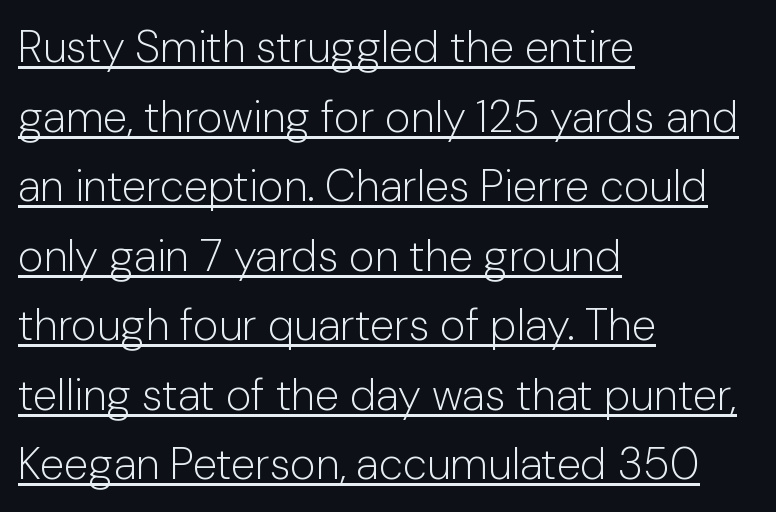
You could call the tracking neutral — neither tight nor loose. Posture: upright roman. Are there feet on the stems? There aren't — it's a sans. Ink coverage per letter is moderate at most. Alignment: flush left. Note the varied advance widths — an 'i' is clearly narrower than an 'm'.
